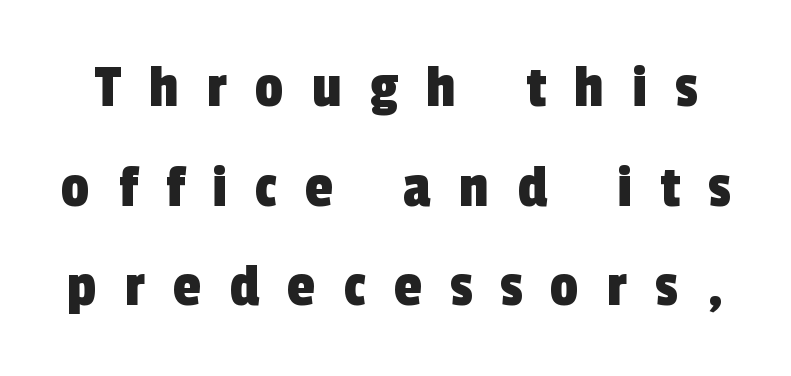
The image shows 63 px condensed sans-serif type; set normal line spacing (1.58x), unusually wide letter spacing (+0.45 em), not underlined; a medium x-height.
